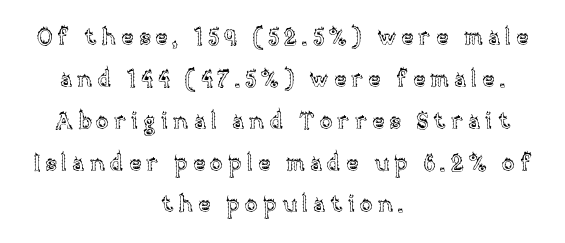
Q: Is the text italic (slanted)? A: No, it is upright.
Q: Is the text underlined? A: No.
Q: How is the paragraph aligned? A: Centered.
Q: Is the spacing between letters normal or unusually wide? A: Unusually wide.
